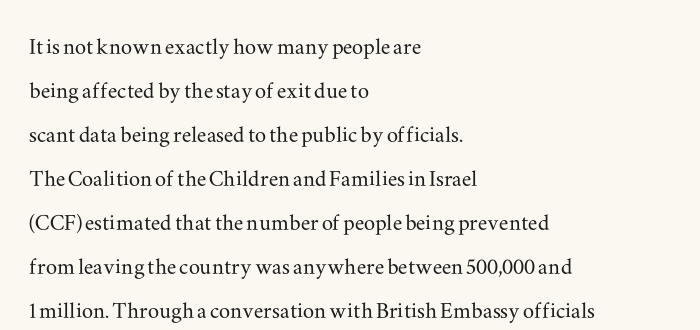
Only glyphs here, with clear space below each row. The text was rendered using a seriffed face with decorative stroke endings. Upright lettering throughout. How are the letters spaced? Ordinarily, with no added tracking. The leading is moderate, giving the passage an even texture. Think of a printed novel: that variable character pitch is what you see here.
